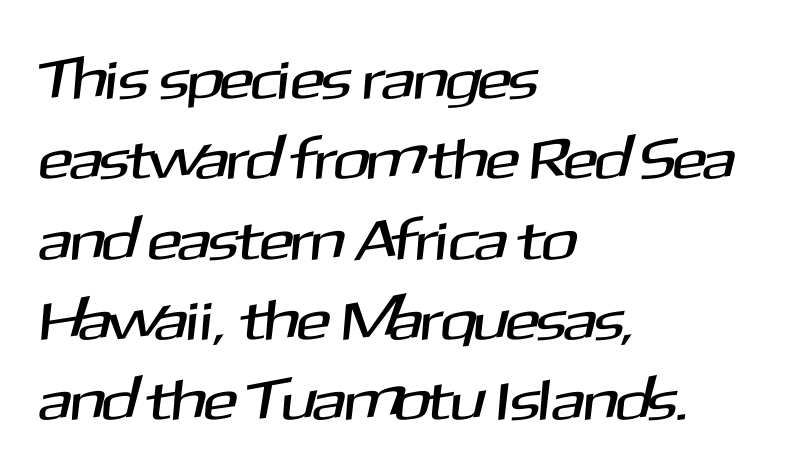
{"serif": "no", "width": "normal", "stroke_contrast": "medium", "x_height": "medium", "monospaced": "no", "underline": "no", "align": "left", "line_spacing": "normal", "line_spacing_ratio": 1.41, "letter_spacing": "normal", "letter_spacing_em": 0.0, "glyph_px": 57}
